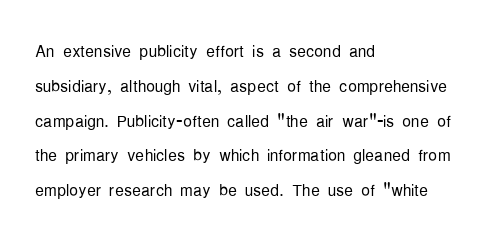
{"italic": "no", "bold": "no", "underline": "no", "align": "left", "line_spacing": "normal", "line_spacing_ratio": 1.58, "letter_spacing": "normal", "letter_spacing_em": 0.0, "glyph_px": 22}
